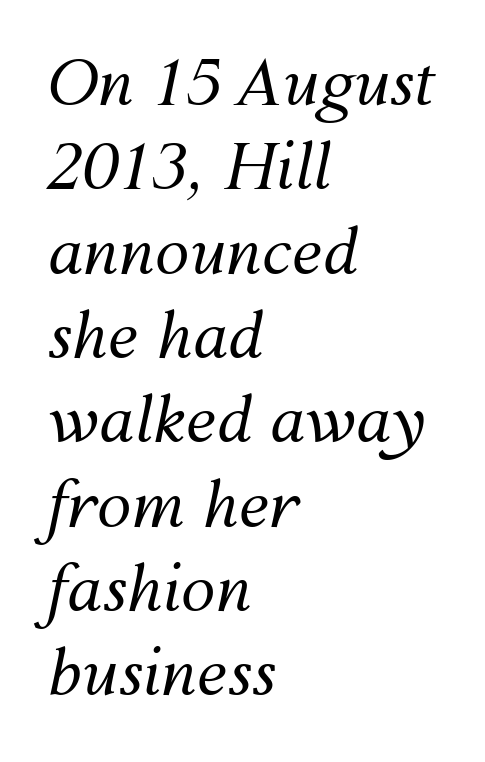
{"italic": "yes", "lean": "right", "slant_degrees": 12, "bold": "no", "weight": "regular", "width": "normal", "stroke_contrast": "medium", "x_height": "medium", "monospaced": "no", "underline": "no", "align": "left", "line_spacing": "normal", "line_spacing_ratio": 1.36, "letter_spacing": "normal", "letter_spacing_em": 0.0, "glyph_px": 62}
